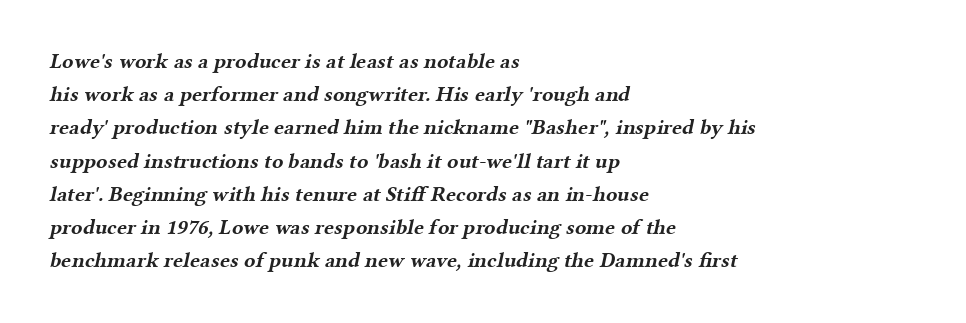
Q: Is the text bold? A: Yes.
Q: Is the text underlined? A: No.
Q: How is the paragraph aligned? A: Left-aligned.
Q: Is the spacing between letters normal or unusually wide? A: Normal.
Q: Is the spacing between lines tight, normal or loose? A: Normal.
